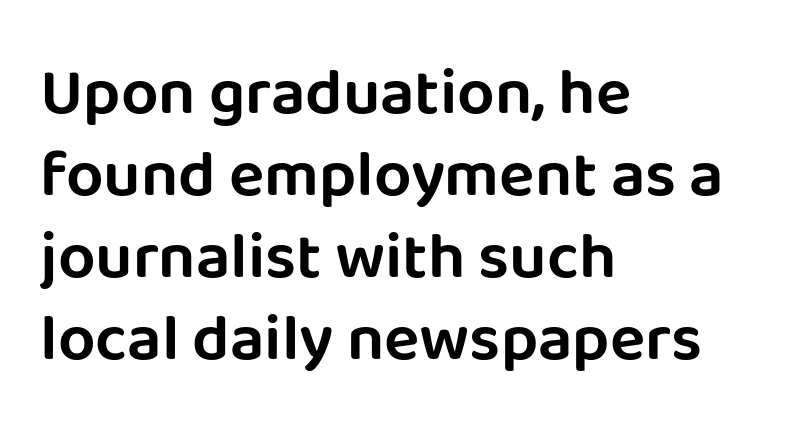
The image shows 66 px sans-serif type, upright; set left-aligned, line spacing 1.24x, normal letter spacing, not underlined; low stroke contrast and a large x-height.
